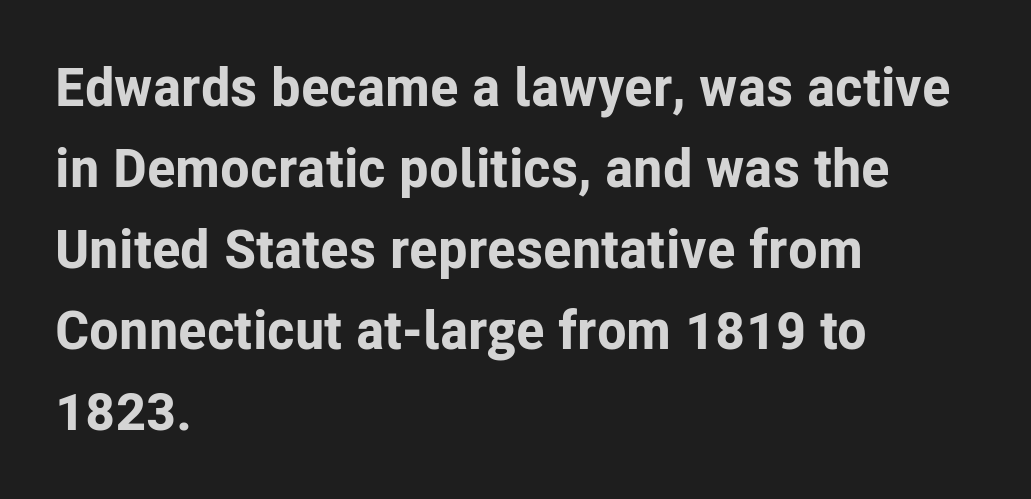
The image shows 54 px bold sans-serif type, upright; set left-aligned, normal line spacing (1.5x), normal letter spacing, not underlined; low stroke contrast and a medium x-height.
